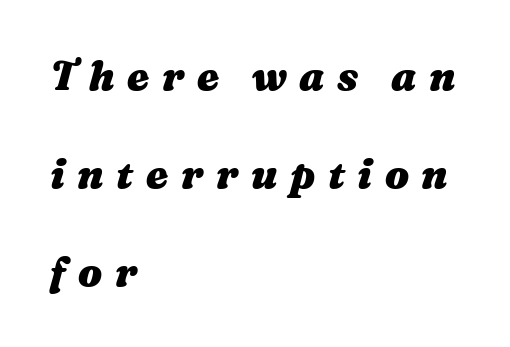
Casual observation: everything's shoved over to the left. Notice the wide empty band between every row — that's loose leading. The lettering tilts uniformly, giving the passage an italic look. Spacing verdict: proportional, widths tailored to each character. Has an underline been added? It has not.
